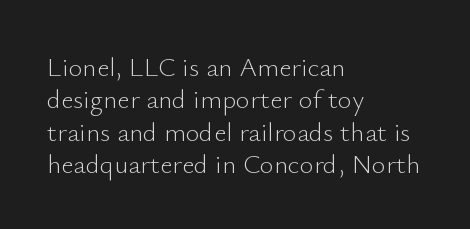
The image shows 27 px text type, upright; set left-aligned, line spacing 1.2x, normal letter spacing, not underlined.
